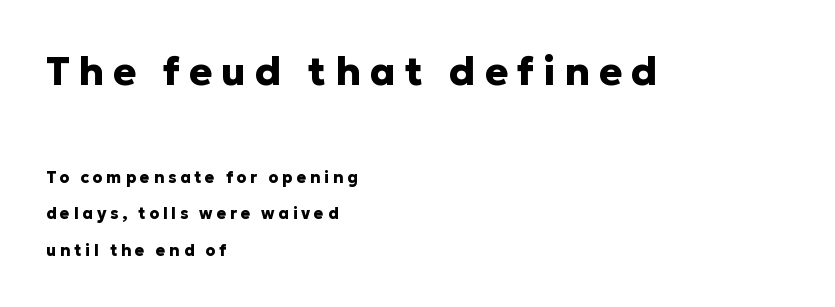
{"serif": "no", "italic": "no", "bold": "yes", "weight": "heavy", "width": "normal", "stroke_contrast": "low", "x_height": "medium", "monospaced": "no", "underline": "no", "align": "left", "line_spacing": "loose", "line_spacing_ratio": 2.29, "letter_spacing": "wide", "letter_spacing_em": 0.23, "larger_block": "first", "size_ratio": 2.44, "glyph_px": 39}
